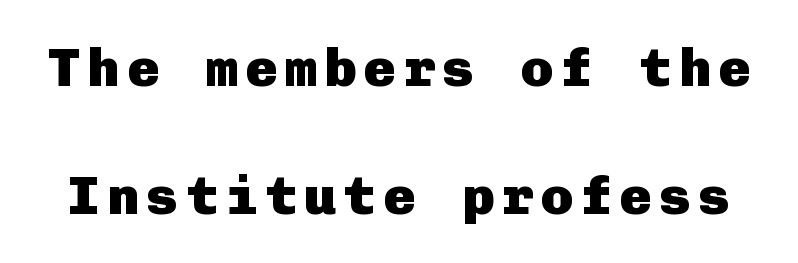
Heft: maximum for text — a bold. Horizontal bands of white between lines are thick stripes. The font family rendered here belongs to the sans-serif group. Unmarked baselines from the first word to the last.
